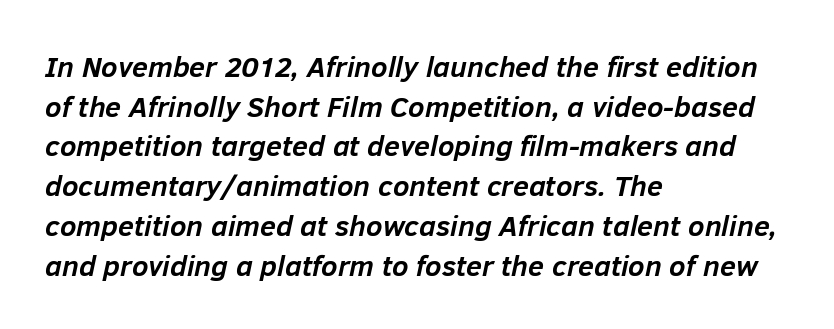
The image shows 29 px semibold type, italic (leaning right); set left-aligned, normal line spacing (1.37x), normal letter spacing, not underlined; low stroke contrast and a medium x-height.
